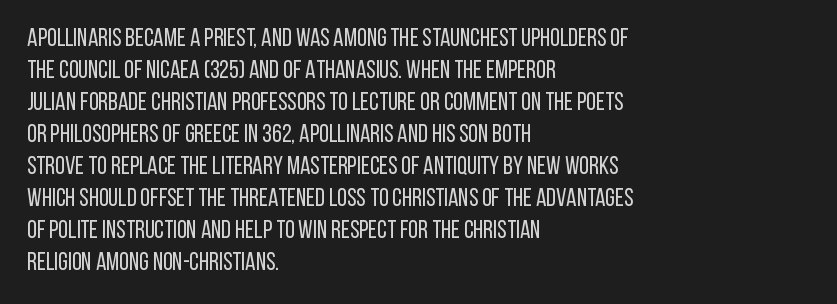
Glance below the letters and you will spot only blank space. The weight tops out at a normal text grade. Teacher's note: observe the even left margin — that is flush-left alignment. Interline gaps are of average width in this sample. In terms of posture, this sample is upright.
